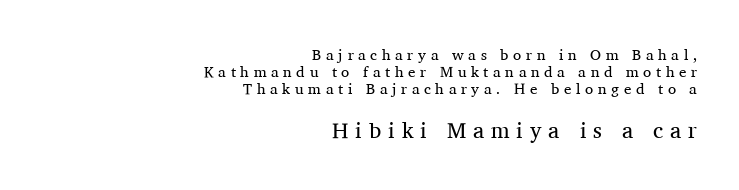
{"italic": "no", "bold": "no", "underline": "no", "align": "right", "line_spacing": "tight", "line_spacing_ratio": 1.14, "letter_spacing": "wide", "letter_spacing_em": 0.31, "larger_block": "second", "size_ratio": 1.47, "glyph_px": 22}
